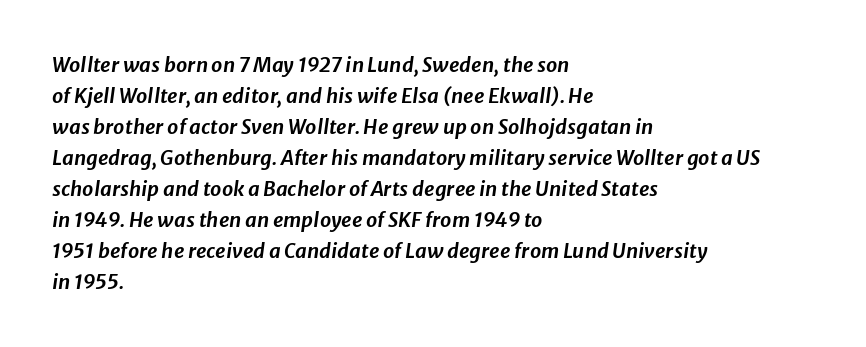
Teacher's note: observe the even left margin — that is flush-left alignment. Italic: yes, the glyphs are oblique. Unmarked baselines from the first word to the last. No extra tracking has been applied to these lines.
